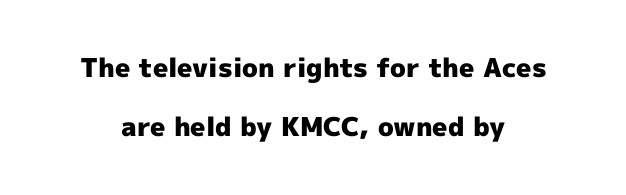
{"italic": "no", "bold": "yes", "underline": "no", "line_spacing": "loose", "line_spacing_ratio": 2.27, "letter_spacing": "normal", "letter_spacing_em": 0.0, "glyph_px": 26}
